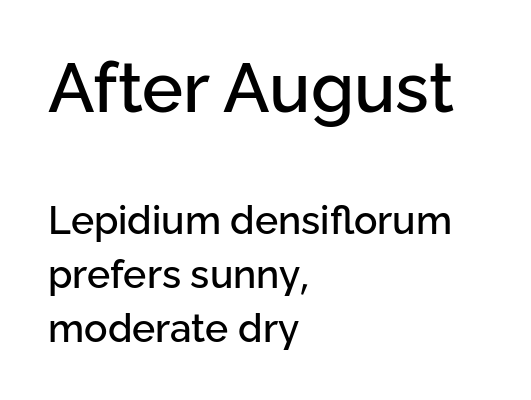
The image shows 69 px sans-serif type, upright; set left-aligned, normal line spacing (1.38x), normal letter spacing, not underlined; the first (top) block is 1.77x larger; low stroke contrast and a medium x-height.
